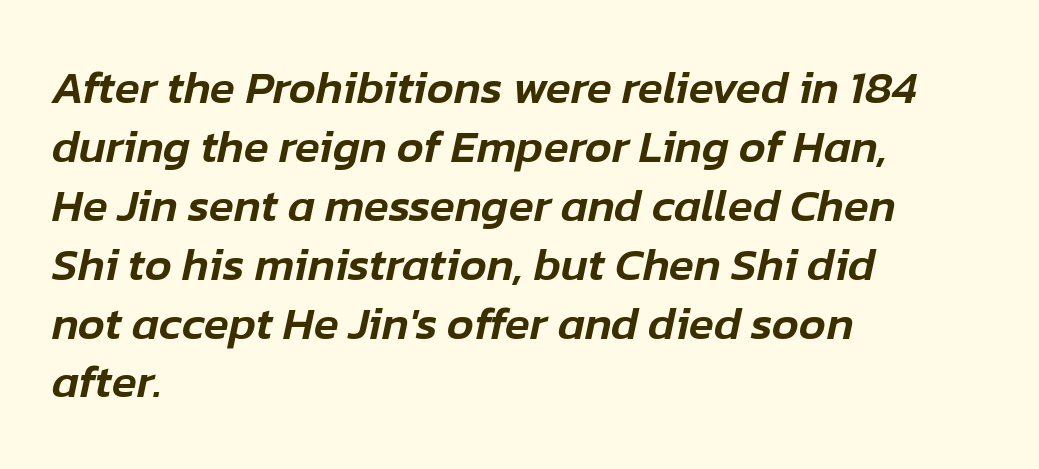
The whole block is typeset with a tilt. Line starts are locked; line ends wander. Does the leading feel generous? No, just average. Here the designer chose a conventional face with non-uniform glyph widths. Lines of text with bare space underneath. Honestly, the letter spacing is just normal — you wouldn't notice it.
